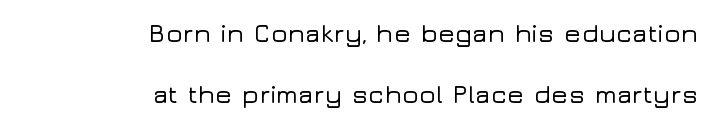
Q: Is the text italic (slanted)? A: No, it is upright.
Q: Is the text underlined? A: No.
Q: How is the paragraph aligned? A: Right-aligned.
Q: Is the spacing between letters normal or unusually wide? A: Normal.
Q: Is the spacing between lines tight, normal or loose? A: Loose.
